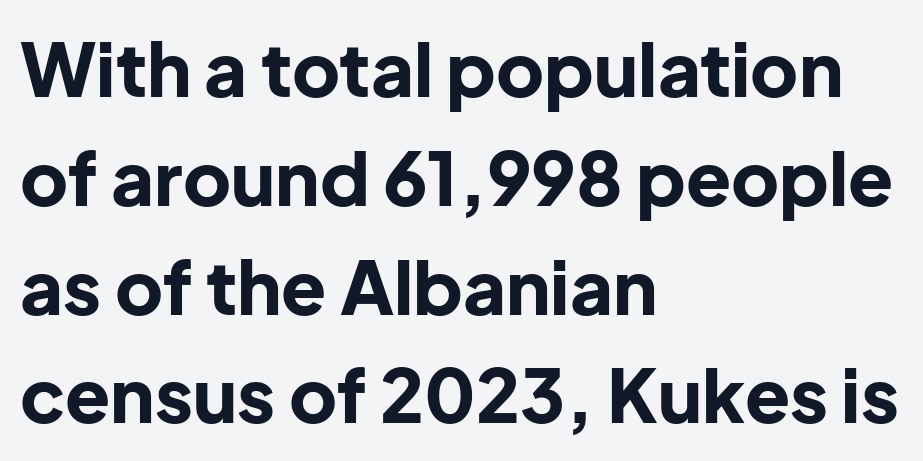
Q: Is the text bold? A: Yes.
Q: Is the text italic (slanted)? A: No, it is upright.
Q: Is the typeface a serif or a sans-serif typeface? A: Sans-serif.
Q: Is the text underlined? A: No.
Q: How is the paragraph aligned? A: Left-aligned.
Q: Is the spacing between letters normal or unusually wide? A: Normal.
Q: Is the spacing between lines tight, normal or loose? A: Normal.
Q: Width (condensed, normal, or wide)? A: Normal.
Q: Stroke contrast? A: Low.
Q: x-height? A: Medium.
Q: Monospaced? A: No.
